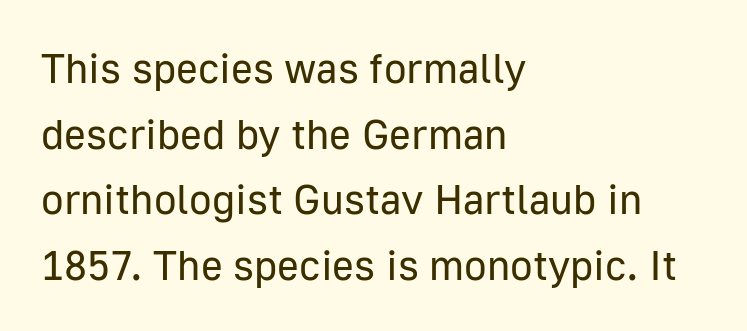
The image shows 42 px regular-weight sans-serif type, upright; set left-aligned, normal line spacing (1.56x), normal letter spacing, not underlined; low stroke contrast and a medium x-height.
